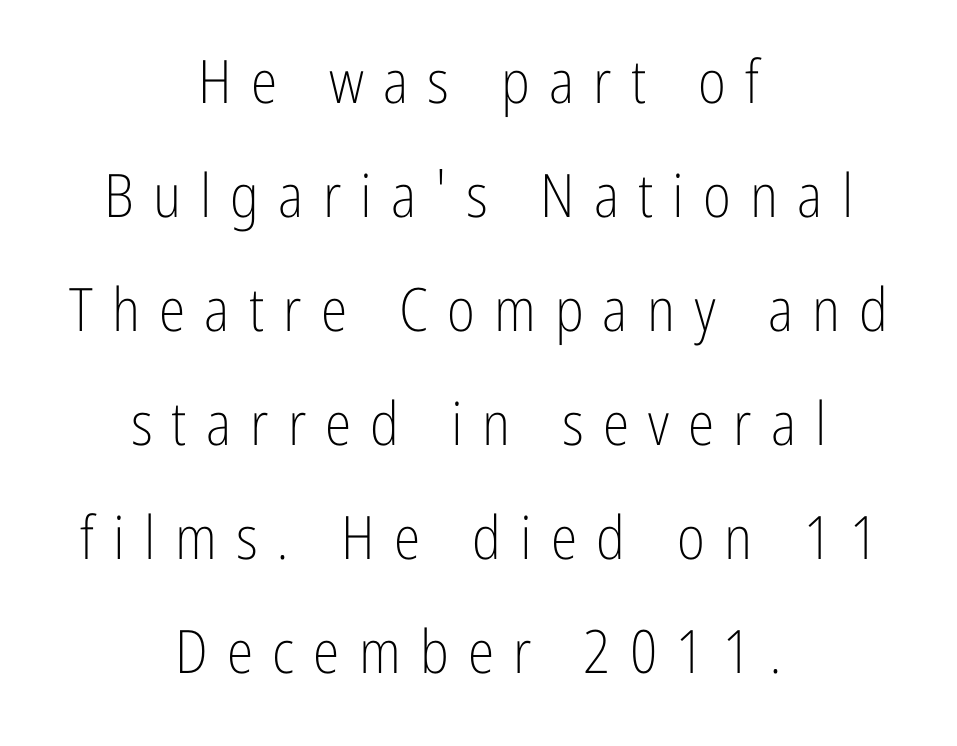
Q: Is the text bold? A: No.
Q: Is the text italic (slanted)? A: No, it is upright.
Q: Is the typeface a serif or a sans-serif typeface? A: Sans-serif.
Q: Is the text underlined? A: No.
Q: How is the paragraph aligned? A: Centered.
Q: Is the spacing between letters normal or unusually wide? A: Unusually wide.
Q: Is the spacing between lines tight, normal or loose? A: Loose.
Q: Width (condensed, normal, or wide)? A: Condensed.
Q: Stroke contrast? A: Low.
Q: x-height? A: Medium.
Q: Monospaced? A: No.
